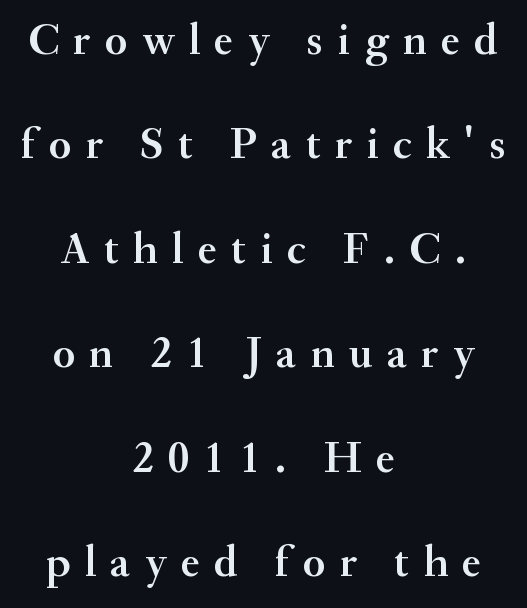
Q: Is the text italic (slanted)? A: No, it is upright.
Q: Is the typeface a serif or a sans-serif typeface? A: Serif.
Q: Is the text underlined? A: No.
Q: How is the paragraph aligned? A: Centered.
Q: Is the spacing between letters normal or unusually wide? A: Unusually wide.
Q: Is the spacing between lines tight, normal or loose? A: Loose.
Q: Width (condensed, normal, or wide)? A: Normal.
Q: Stroke contrast? A: Medium.
Q: x-height? A: Small.
Q: Monospaced? A: No.
